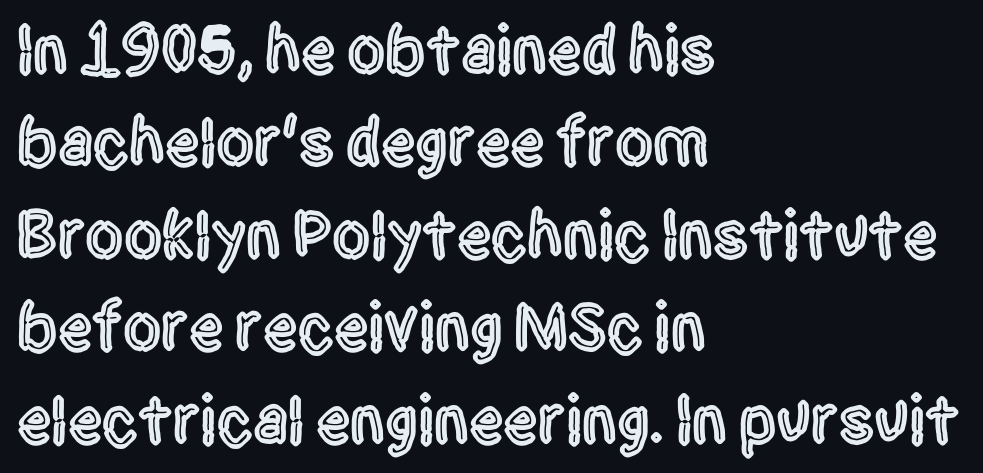
This rendering employs a face without finishing strokes, i.e., a sans-serif. Quick note: underline off. Is the block centered? No — it sits flush against the left margin. Leading matches the norm, producing a regular column. The face used here is proportionally spaced, like ordinary book or web type.
